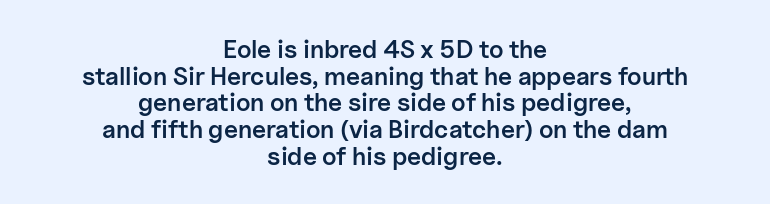
Q: Is the text bold? A: Semi-bold.
Q: Is the text italic (slanted)? A: No, it is upright.
Q: Is the text underlined? A: No.
Q: How is the paragraph aligned? A: Centered.
Q: Is the spacing between letters normal or unusually wide? A: Normal.
Q: Is the spacing between lines tight, normal or loose? A: Tight.
